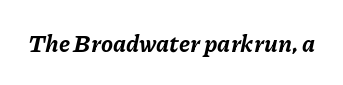
A full-strength bold gives these letters their thick strokes. Short note: letters normally spaced. Any mark beneath the type? The region is blank. This sample uses an oblique cut, with every glyph tilted off the vertical.
